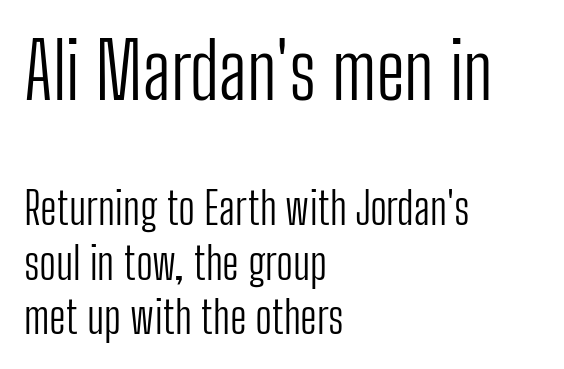
Q: Is the text bold? A: No.
Q: Is the text italic (slanted)? A: No, it is upright.
Q: Is the typeface a serif or a sans-serif typeface? A: Sans-serif.
Q: Is the text underlined? A: No.
Q: How is the paragraph aligned? A: Left-aligned.
Q: Is the spacing between letters normal or unusually wide? A: Normal.
Q: Which block of text is set in a larger size, the first (top) or the second (bottom)? A: The first (top) one.
Q: Width (condensed, normal, or wide)? A: Condensed.
Q: Stroke contrast? A: Low.
Q: x-height? A: Medium.
Q: Monospaced? A: No.
